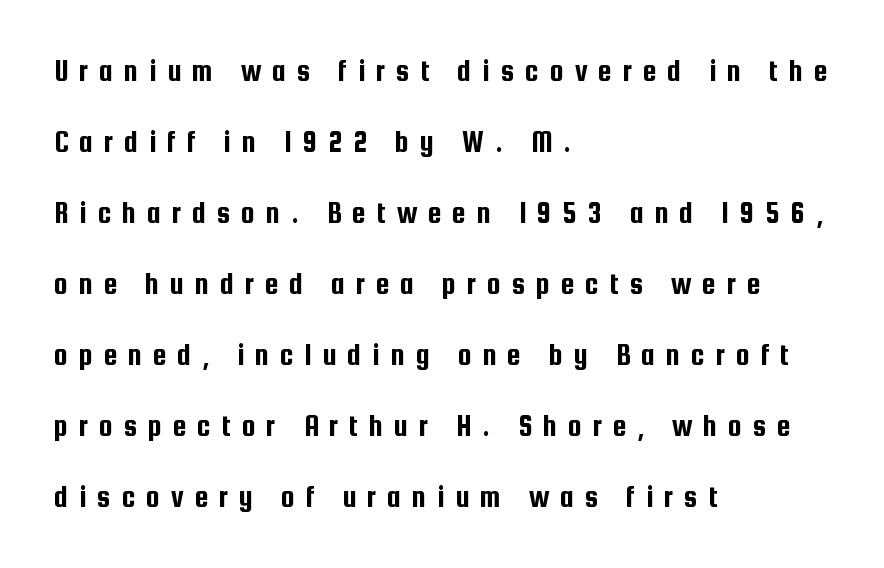
{"serif": "no", "italic": "no", "width": "condensed", "stroke_contrast": "low", "x_height": "medium", "monospaced": "no", "underline": "no", "align": "left", "line_spacing": "loose", "line_spacing_ratio": 2.29, "letter_spacing": "wide", "letter_spacing_em": 0.35, "glyph_px": 31}
